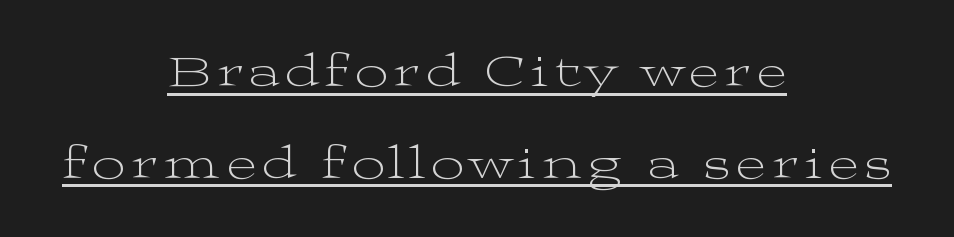
The image shows 46 px light, wide serif type, upright; set centered, loose line spacing (1.99x), underlined; medium stroke contrast and a medium x-height.
